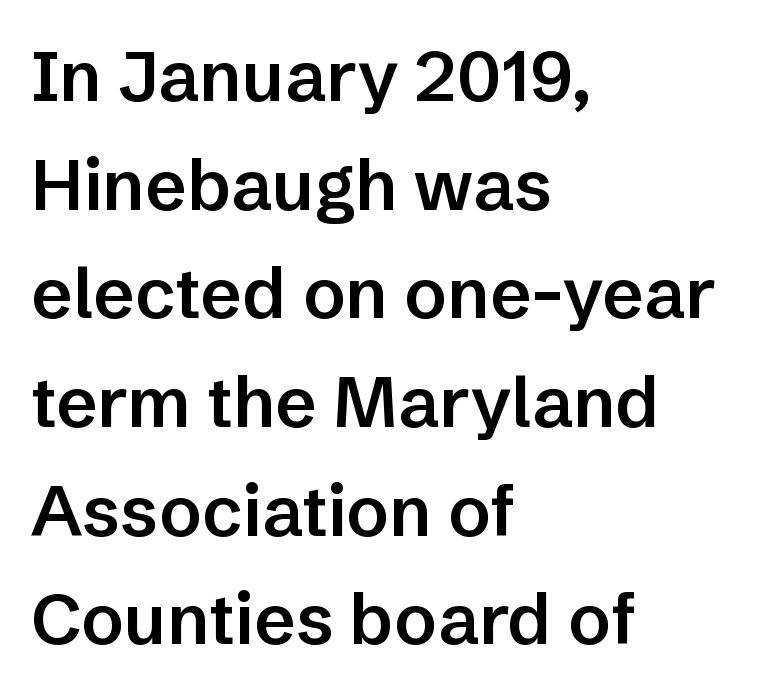
Q: Is the text bold? A: Semi-bold.
Q: Is the text italic (slanted)? A: No, it is upright.
Q: Is the typeface a serif or a sans-serif typeface? A: Sans-serif.
Q: Is the text underlined? A: No.
Q: How is the paragraph aligned? A: Left-aligned.
Q: Is the spacing between letters normal or unusually wide? A: Normal.
Q: Is the spacing between lines tight, normal or loose? A: Normal.
Q: Width (condensed, normal, or wide)? A: Normal.
Q: Stroke contrast? A: Low.
Q: x-height? A: Medium.
Q: Monospaced? A: No.
